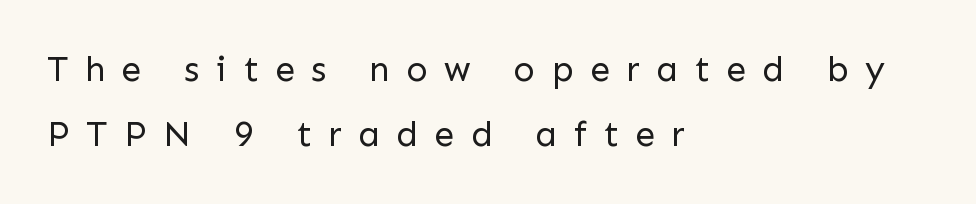
{"serif": "no", "italic": "no", "bold": "no", "weight": "regular", "width": "normal", "stroke_contrast": "low", "x_height": "medium", "monospaced": "no", "underline": "no", "align": "left", "line_spacing_ratio": 1.81, "letter_spacing": "wide", "letter_spacing_em": 0.45, "glyph_px": 36}
